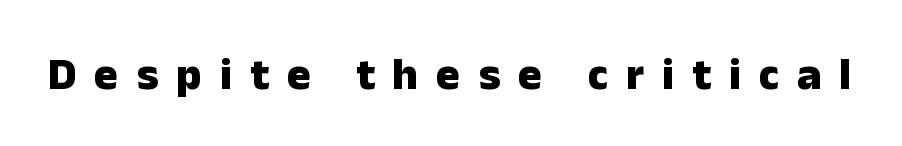
The image shows 45 px heavy sans-serif type, upright; set unusually wide letter spacing (+0.4 em), not underlined; low stroke contrast and a medium x-height.
